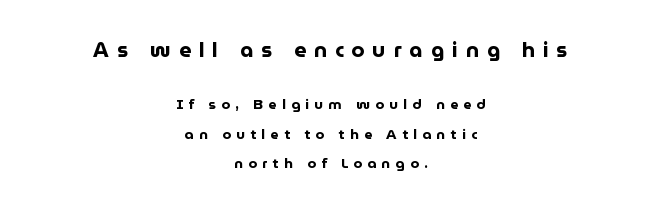
Caption: bold face, heavy strokes. A typesetter would call this leading open, well beyond the default. If you folded the block vertically in half, each line would mirror itself in length. The strip under each line holds only bare page.
